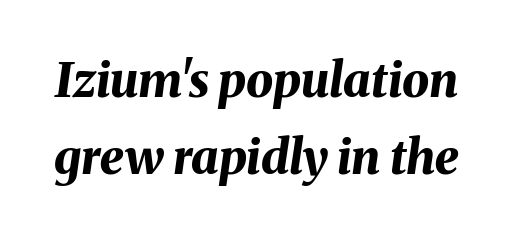
{"italic": "yes", "lean": "right", "slant_degrees": 8, "bold": "yes", "weight": "bold", "width": "normal", "stroke_contrast": "medium", "x_height": "medium", "monospaced": "no", "underline": "no", "line_spacing": "normal", "line_spacing_ratio": 1.6, "letter_spacing": "normal", "letter_spacing_em": 0.0, "glyph_px": 48}
